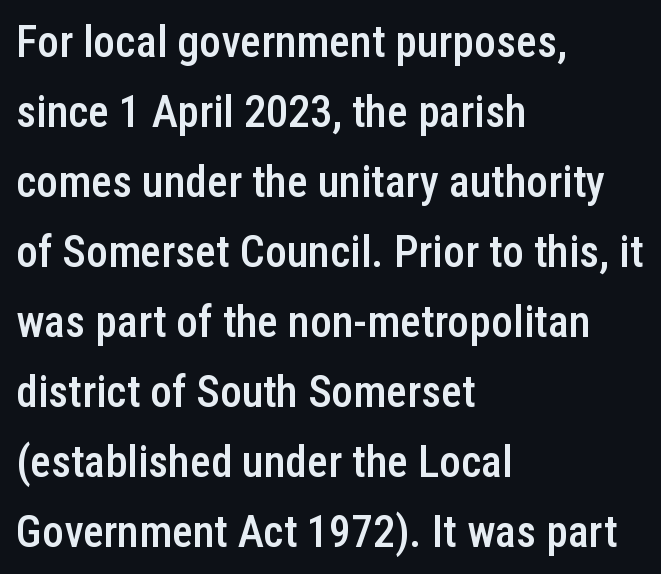
Letterform terminals end flat and unadorned throughout the passage. This is moderately heavy type, rendered in semibold. Every character sits straight up, as roman type does. A typesetter would call this proportional, since set widths differ per character.
